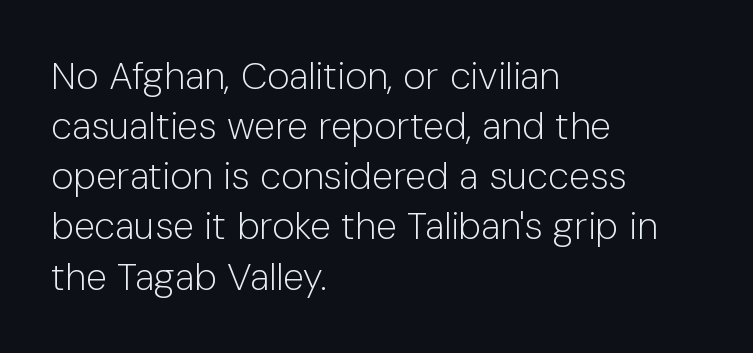
Q: Is the text bold? A: No.
Q: Is the text italic (slanted)? A: No, it is upright.
Q: Is the typeface a serif or a sans-serif typeface? A: Sans-serif.
Q: Is the text underlined? A: No.
Q: How is the paragraph aligned? A: Left-aligned.
Q: Is the spacing between letters normal or unusually wide? A: Normal.
Q: Is the spacing between lines tight, normal or loose? A: Normal.
Q: Width (condensed, normal, or wide)? A: Normal.
Q: Stroke contrast? A: Low.
Q: x-height? A: Medium.
Q: Monospaced? A: No.
